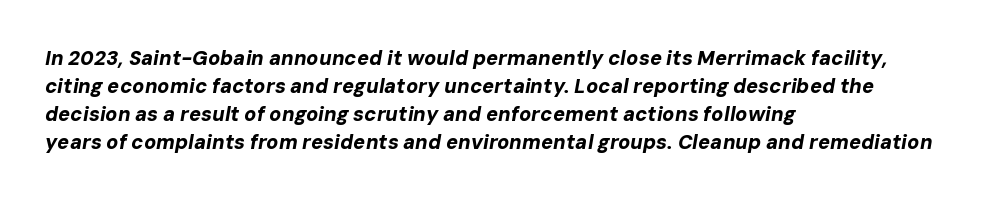
Q: Is the text bold? A: Yes.
Q: Is the text italic (slanted)? A: Yes, it leans right by about 10 degrees.
Q: Is the text underlined? A: No.
Q: How is the paragraph aligned? A: Left-aligned.
Q: Is the spacing between letters normal or unusually wide? A: Normal.
Q: Is the spacing between lines tight, normal or loose? A: Normal.
